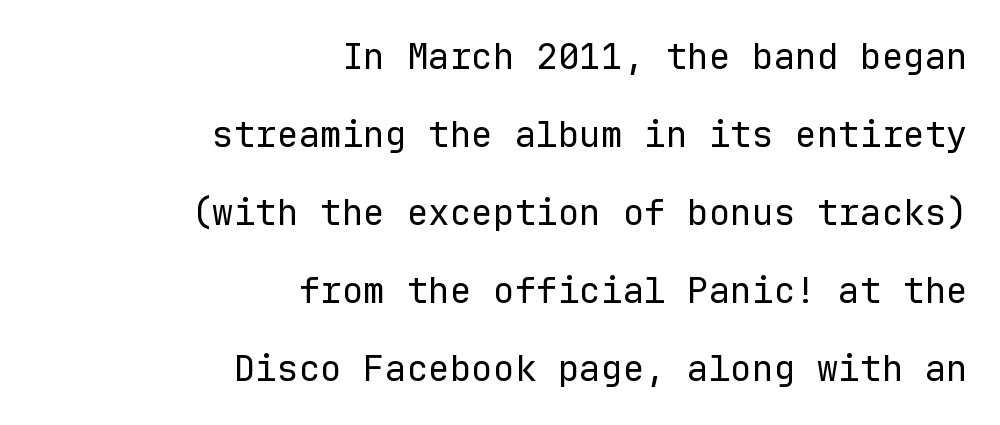
{"serif": "no", "italic": "no", "bold": "no", "weight": "regular", "width": "normal", "stroke_contrast": "low", "x_height": "medium", "monospaced": "yes", "underline": "no", "align": "right", "line_spacing": "loose", "line_spacing_ratio": 2.17, "letter_spacing": "normal", "letter_spacing_em": 0.0, "glyph_px": 36}
